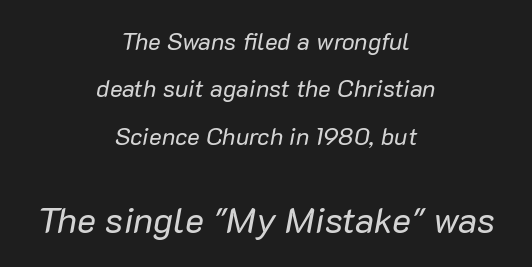
Q: Is the text bold? A: No.
Q: Is the text italic (slanted)? A: Yes, it leans right by about 10 degrees.
Q: Is the text underlined? A: No.
Q: How is the paragraph aligned? A: Centered.
Q: Is the spacing between letters normal or unusually wide? A: Normal.
Q: Is the spacing between lines tight, normal or loose? A: Loose.
Q: Which block of text is set in a larger size, the first (top) or the second (bottom)? A: The second (bottom) one.
Q: Width (condensed, normal, or wide)? A: Normal.
Q: Stroke contrast? A: Low.
Q: x-height? A: Medium.
Q: Monospaced? A: No.
